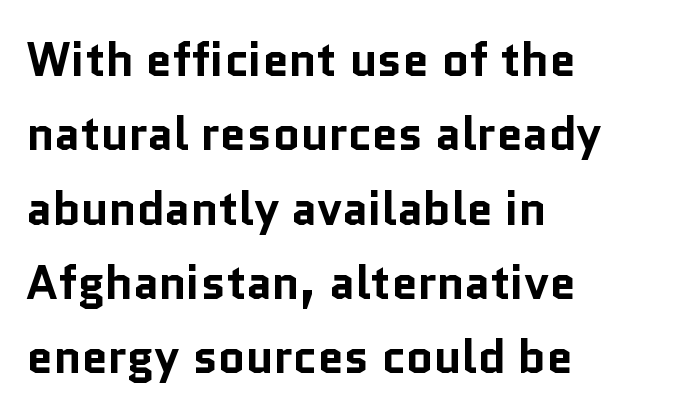
{"serif": "no", "italic": "no", "bold": "yes", "weight": "bold", "width": "normal", "stroke_contrast": "low", "x_height": "medium", "monospaced": "no", "underline": "no", "align": "left", "line_spacing": "normal", "line_spacing_ratio": 1.58, "letter_spacing": "normal", "letter_spacing_em": 0.0, "glyph_px": 47}
